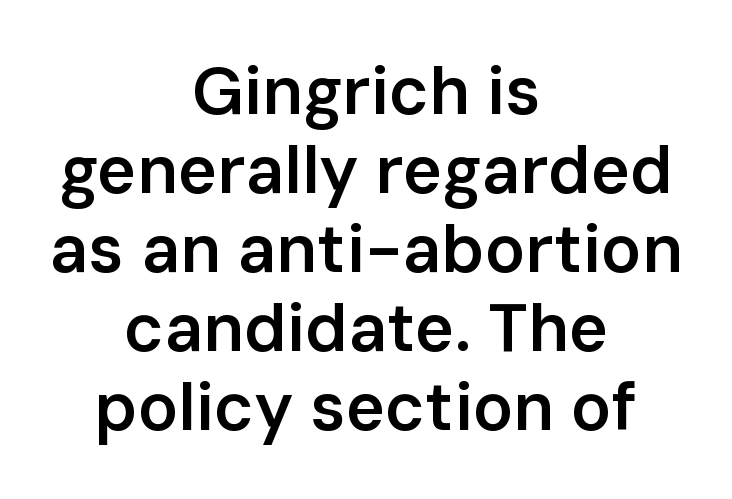
Q: Is the text bold? A: Semi-bold.
Q: Is the text italic (slanted)? A: No, it is upright.
Q: Is the typeface a serif or a sans-serif typeface? A: Sans-serif.
Q: Is the text underlined? A: No.
Q: How is the paragraph aligned? A: Centered.
Q: Is the spacing between letters normal or unusually wide? A: Normal.
Q: Width (condensed, normal, or wide)? A: Normal.
Q: Stroke contrast? A: Low.
Q: x-height? A: Medium.
Q: Monospaced? A: No.
